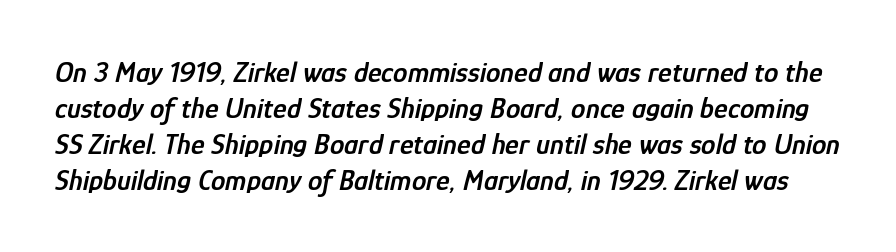
{"italic": "yes", "lean": "right", "slant_degrees": 12, "bold": "semi", "weight": "semibold", "width": "condensed", "stroke_contrast": "low", "x_height": "medium", "monospaced": "no", "underline": "no", "line_spacing_ratio": 1.24, "letter_spacing": "normal", "letter_spacing_em": 0.0, "glyph_px": 29}
